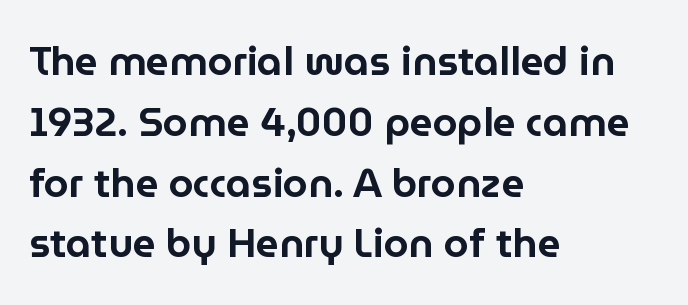
The image shows 40 px sans-serif type, upright; set left-aligned, normal line spacing (1.52x), normal letter spacing, not underlined; low stroke contrast and a medium x-height.
